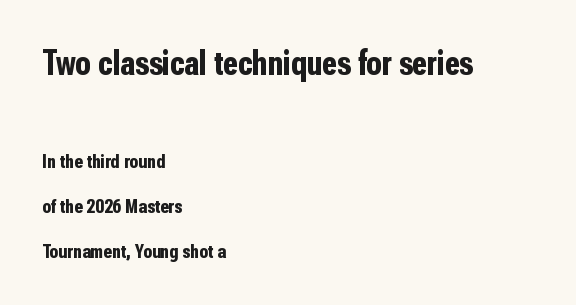
Q: Is the text bold? A: Yes.
Q: Is the text italic (slanted)? A: No, it is upright.
Q: Is the typeface a serif or a sans-serif typeface? A: Sans-serif.
Q: Is the text underlined? A: No.
Q: How is the paragraph aligned? A: Left-aligned.
Q: Is the spacing between letters normal or unusually wide? A: Normal.
Q: Is the spacing between lines tight, normal or loose? A: Loose.
Q: Which block of text is set in a larger size, the first (top) or the second (bottom)? A: The first (top) one.
Q: Width (condensed, normal, or wide)? A: Condensed.
Q: Stroke contrast? A: Low.
Q: x-height? A: Medium.
Q: Monospaced? A: No.
